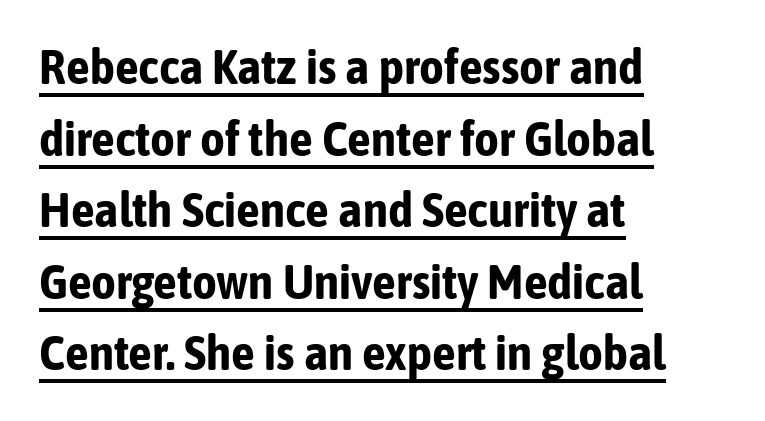
{"serif": "no", "italic": "no", "bold": "yes", "weight": "bold", "width": "condensed", "stroke_contrast": "low", "x_height": "medium", "monospaced": "no", "underline": "yes", "align": "left", "line_spacing": "normal", "line_spacing_ratio": 1.49, "letter_spacing": "normal", "letter_spacing_em": 0.0, "glyph_px": 48}
